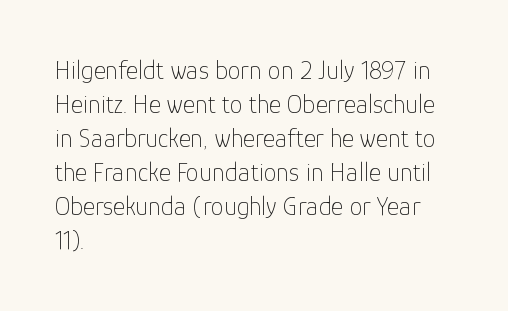
The image shows 26 px text type, upright; set left-aligned, normal line spacing (1.31x), normal letter spacing, not underlined.
